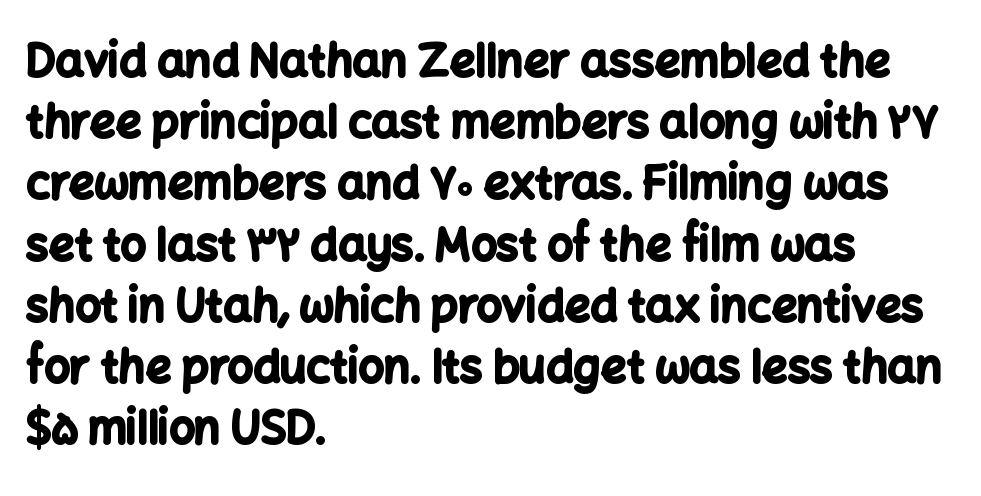
Q: Is the text bold? A: Yes.
Q: Is the text italic (slanted)? A: No, it is upright.
Q: Is the typeface a serif or a sans-serif typeface? A: Sans-serif.
Q: Is the text underlined? A: No.
Q: How is the paragraph aligned? A: Left-aligned.
Q: Is the spacing between letters normal or unusually wide? A: Normal.
Q: Is the spacing between lines tight, normal or loose? A: Normal.
Q: Width (condensed, normal, or wide)? A: Normal.
Q: Stroke contrast? A: Low.
Q: x-height? A: Medium.
Q: Monospaced? A: No.
